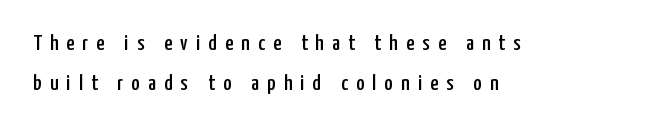
A typesetter would mark this as roman, not italic. Notice how the passage keeps a crisp vertical edge on the left only. Bare-footed words on every line. Here the glyphs are tracked loosely, breaking word shapes into spaced letters.
